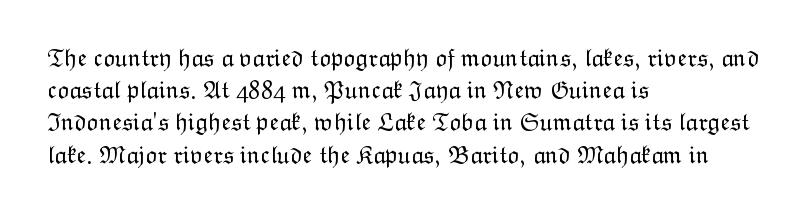
Q: Is the text bold? A: No.
Q: Is the text italic (slanted)? A: No, it is upright.
Q: Is the text underlined? A: No.
Q: How is the paragraph aligned? A: Left-aligned.
Q: Is the spacing between letters normal or unusually wide? A: Normal.
Q: Is the spacing between lines tight, normal or loose? A: Normal.
